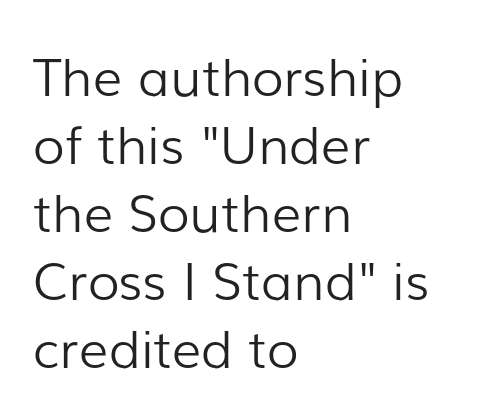
The image shows 52 px light sans-serif type, upright; set left-aligned, normal line spacing (1.31x), normal letter spacing, not underlined; low stroke contrast and a medium x-height.
